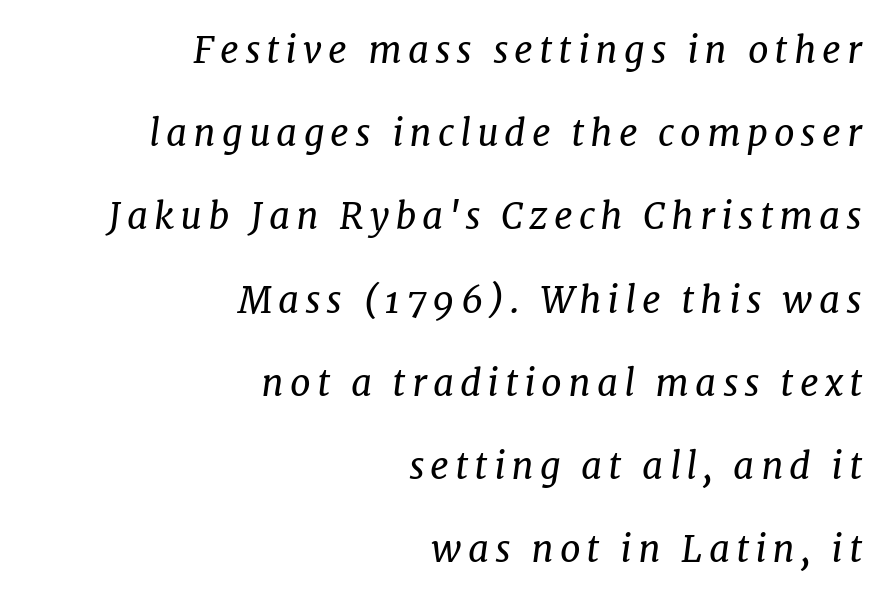
Q: Is the text bold? A: No.
Q: Is the text italic (slanted)? A: Yes, it leans right by about 7 degrees.
Q: Is the typeface a serif or a sans-serif typeface? A: Serif.
Q: Is the text underlined? A: No.
Q: How is the paragraph aligned? A: Right-aligned.
Q: Is the spacing between lines tight, normal or loose? A: Loose.
Q: Width (condensed, normal, or wide)? A: Normal.
Q: Stroke contrast? A: Low.
Q: x-height? A: Medium.
Q: Monospaced? A: No.
